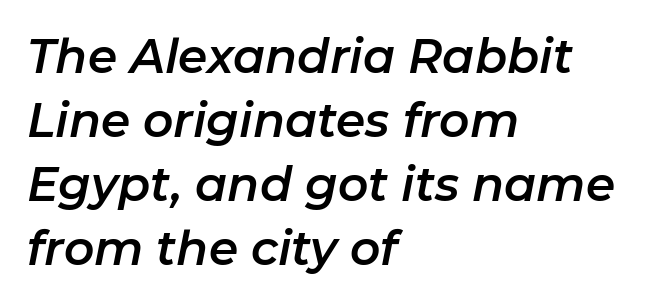
Note the varied advance widths — an 'i' is clearly narrower than an 'm'. The line texture is even and compact thanks to regular tracking. Where is the straight margin? On the left. There's an unmistakable incline to the writing here. Leading: standard.
